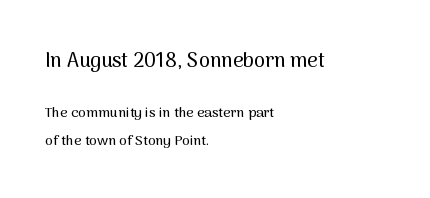
The image shows 20 px text type, upright; set left-aligned, loose line spacing (1.99x), normal letter spacing, not underlined; the first (top) block is 1.43x larger.
